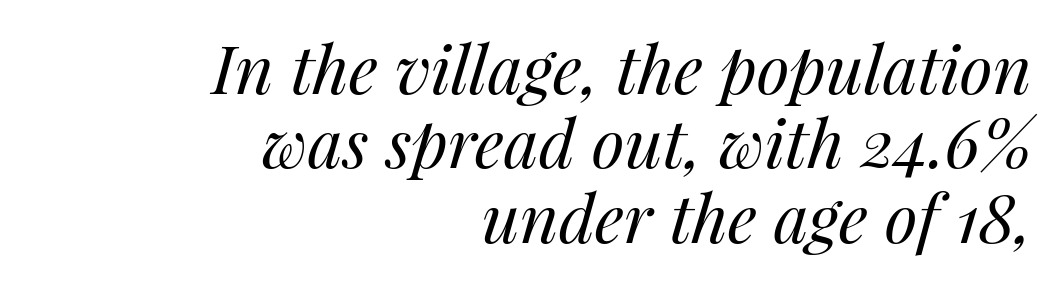
Q: Is the text bold? A: No.
Q: Is the text italic (slanted)? A: Yes, it leans right by about 14 degrees.
Q: Is the text underlined? A: No.
Q: How is the paragraph aligned? A: Right-aligned.
Q: Is the spacing between letters normal or unusually wide? A: Normal.
Q: Is the spacing between lines tight, normal or loose? A: Tight.
Q: Width (condensed, normal, or wide)? A: Normal.
Q: Stroke contrast? A: Medium.
Q: x-height? A: Medium.
Q: Monospaced? A: No.
